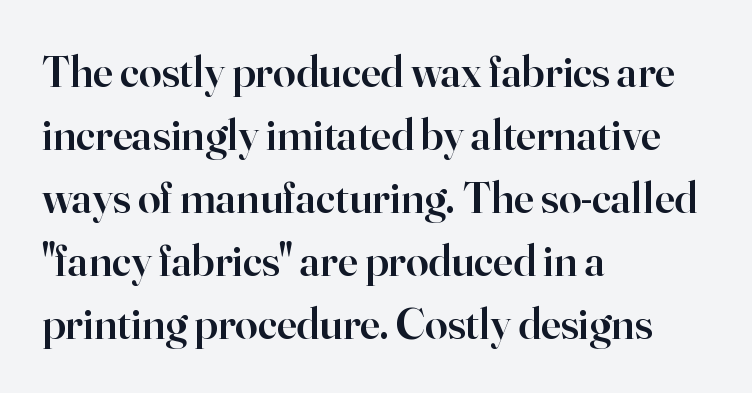
Nobody touched the tracking dial on this one. Italic: no, the glyphs are upright roman. These lines stack with their left ends in a neat column. The rendering uses natural spacing where letterforms have individual widths. I'd describe the lettering as semibold — firm but not a full bold. Note: serifs present on the glyphs.
